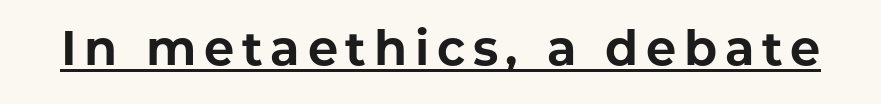
The type family on display is of the sans-serif kind. Like a heading marked for emphasis, these lines bear an underscore. Do the letters lean? They stand straight. How heavy is the stroke? Heavy — this is a bold.
